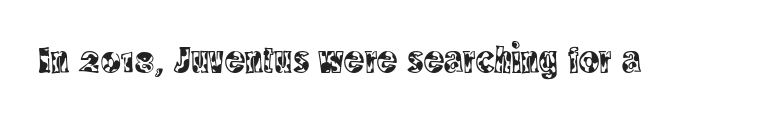
Rule under the text: the space is simply empty. Nobody touched the tracking dial on this one. Check where the strokes stop: tiny serifs finish them off. These lines were composed using upright roman letters. Character widths vary here, with narrow letters taking less room than wide ones.
